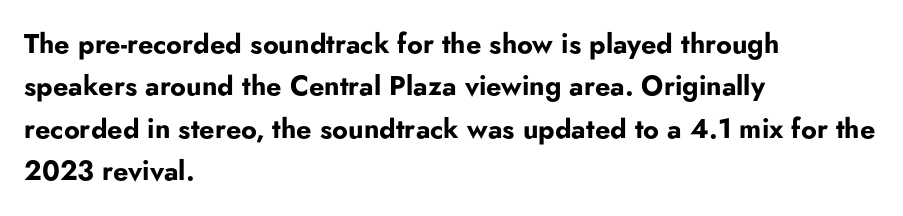
{"italic": "no", "bold": "yes", "underline": "no", "align": "left", "line_spacing": "normal", "line_spacing_ratio": 1.57, "letter_spacing": "normal", "letter_spacing_em": 0.0, "glyph_px": 27}
